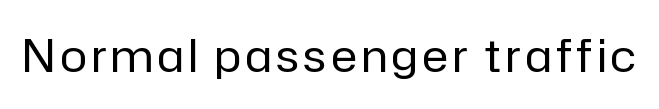
Spacing verdict: proportional, widths tailored to each character. The font is comparable to plain body text, perhaps lighter. No italicization has been applied; the sample stays upright. Are there feet on the stems? There aren't — it's a sans.
